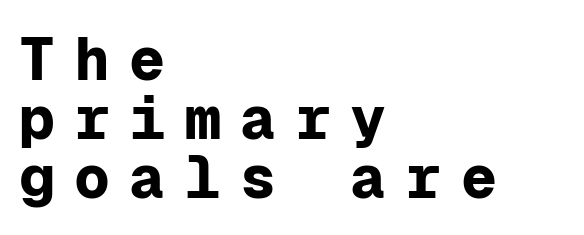
Anything drawn beneath the words? Only blank space. Does the copy run flush right? No — it runs flush left. Glyph-to-glyph distance is far greater than everyday printed text. The glyphs have the mass of a bold cut. Note: no serifs on the glyphs. Every character here occupies the same horizontal width, giving the sample a typewriter-like rhythm.
